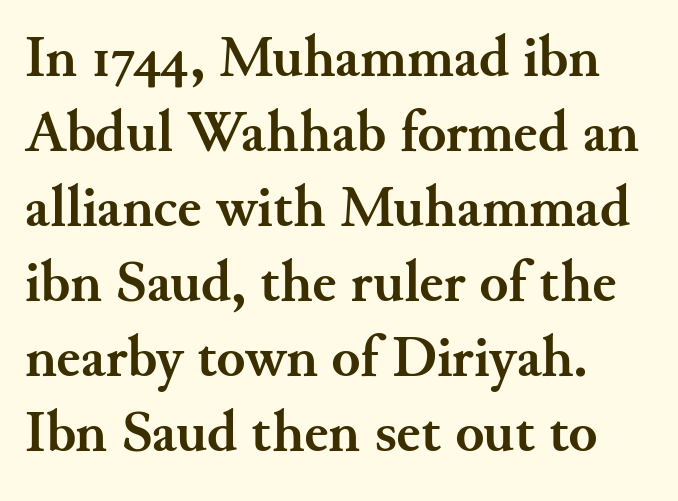
{"serif": "yes", "italic": "no", "bold": "yes", "weight": "semibold", "width": "normal", "stroke_contrast": "medium", "x_height": "small", "monospaced": "no", "underline": "no", "align": "left", "line_spacing": "normal", "line_spacing_ratio": 1.27, "letter_spacing": "normal", "letter_spacing_em": 0.0, "glyph_px": 59}
